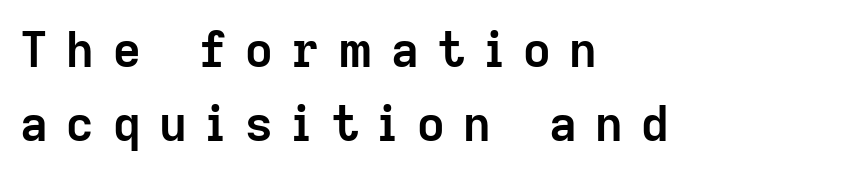
The glyphs have the mass of a bold cut. Regarding serifs, this sample does without them. The paragraph shown leans on its left margin. Just letters on the line, the space beneath them empty. Normally led — the rows are evenly, conventionally spaced.
